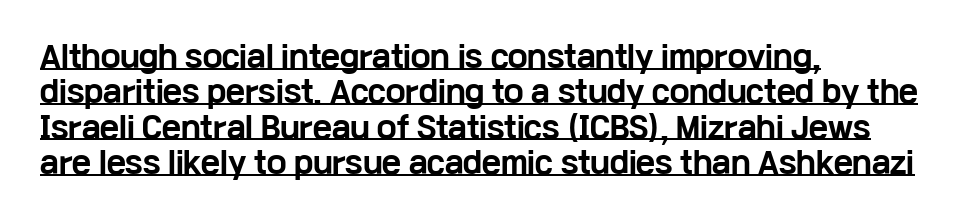
The typography opts for an upright posture over an oblique one. The typeface chosen for these lines omits serifs. Heavy-handed strokes throughout: this text is bold. The text block is weighted toward the left margin, trailing off unevenly rightward. The passage shown is typed in a proportional face where columns would drift. The passage shown is underscored from start to finish.
